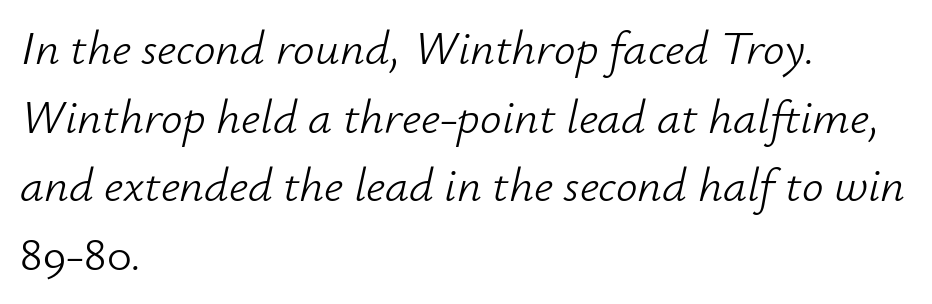
Whoever set this chose a conventional vertical rhythm. Each word holds together tightly as a unit, with standard inter-letter gaps. The paragraph has a hard left edge and a soft right edge. Compared with a typical body face, this is equally light or lighter still. There's an unmistakable incline to the writing here.
